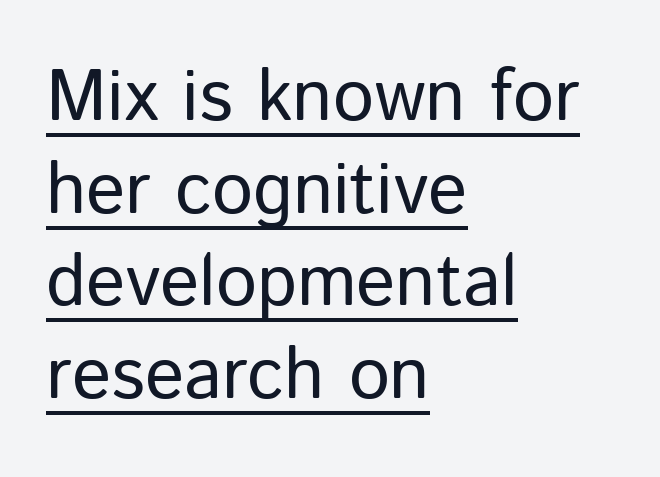
The image shows 73 px regular-weight sans-serif type, upright; set left-aligned, normal line spacing (1.27x), normal letter spacing, underlined; low stroke contrast and a medium x-height.
